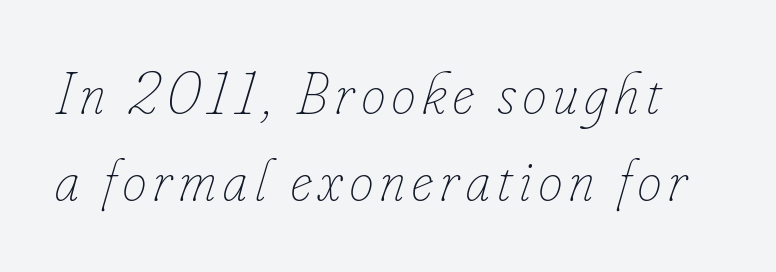
The image shows 60 px thin, condensed type, italic (leaning right); set normal line spacing (1.45x), not underlined; low stroke contrast and a small x-height.
